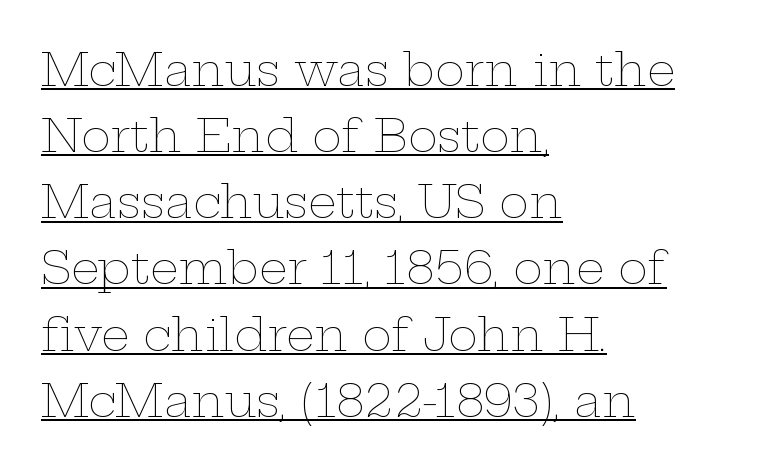
The letters stand upright; this is a roman face. Here the designer chose a conventional face with non-uniform glyph widths. The face used here appears with an underline applied. A normal amount of white space separates one row of letters from the next. Is the letter spacing exaggerated? No — it looks like the ordinary default. Bold? No — there's no thickening of the strokes.
